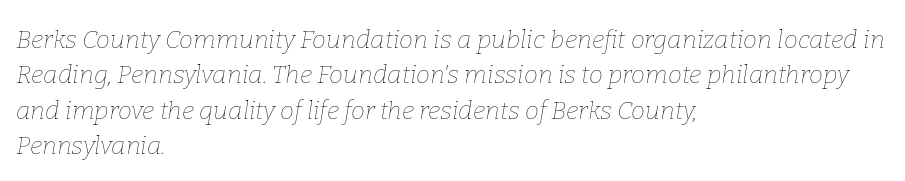
Check under the words: just untouched page. A typesetter would call this leading conventional body-copy spacing. Is the type slanted? Yes — the strokes lean at a clear angle. The letters look calm and open, with moderate or lighter stems. Tracking here is standard; glyphs follow each other at the usual distance.
